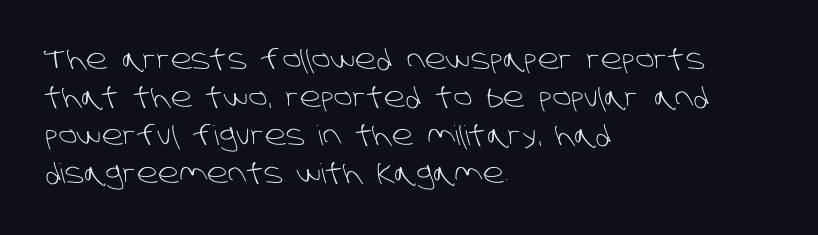
{"bold": "no", "underline": "no", "align": "left", "line_spacing": "normal", "line_spacing_ratio": 1.41, "letter_spacing": "normal", "letter_spacing_em": 0.0, "glyph_px": 27}
